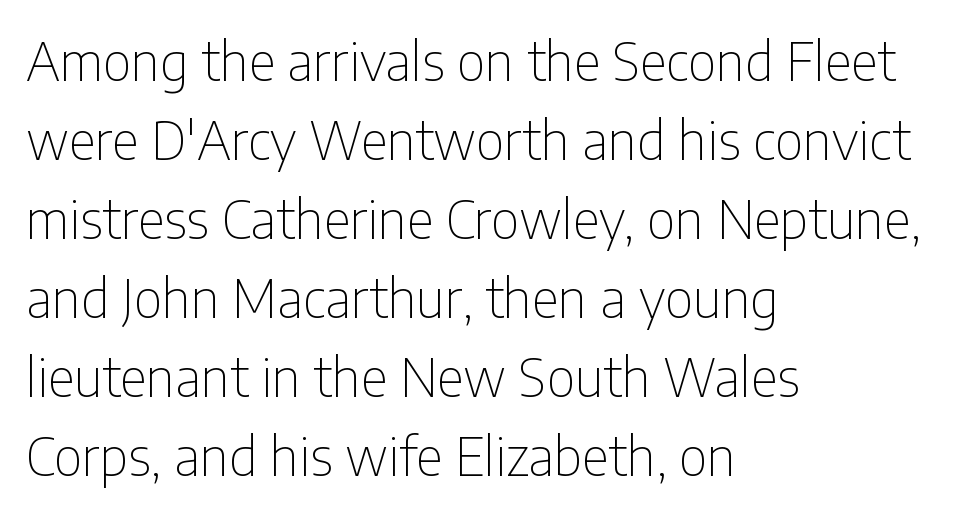
Q: Is the text bold? A: No.
Q: Is the text italic (slanted)? A: No, it is upright.
Q: Is the typeface a serif or a sans-serif typeface? A: Sans-serif.
Q: Is the text underlined? A: No.
Q: How is the paragraph aligned? A: Left-aligned.
Q: Is the spacing between letters normal or unusually wide? A: Normal.
Q: Is the spacing between lines tight, normal or loose? A: Normal.
Q: Width (condensed, normal, or wide)? A: Condensed.
Q: Stroke contrast? A: Low.
Q: x-height? A: Medium.
Q: Monospaced? A: No.
